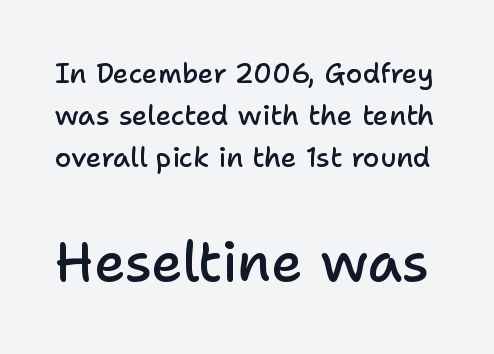
The image shows 54 px semibold sans-serif type, upright; set normal line spacing (1.56x), normal letter spacing, not underlined; the second (bottom) block is 2.0x larger; low stroke contrast and a medium x-height.
